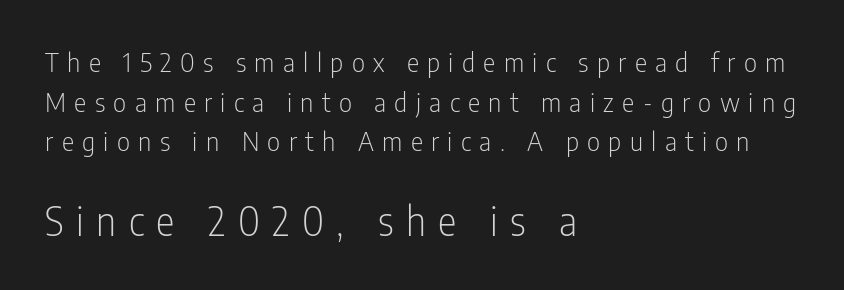
The image shows 39 px light, condensed sans-serif type, upright; set left-aligned, normal line spacing (1.52x), unusually wide letter spacing (+0.32 em), not underlined; the second (bottom) block is 1.5x larger; low stroke contrast and a medium x-height.
